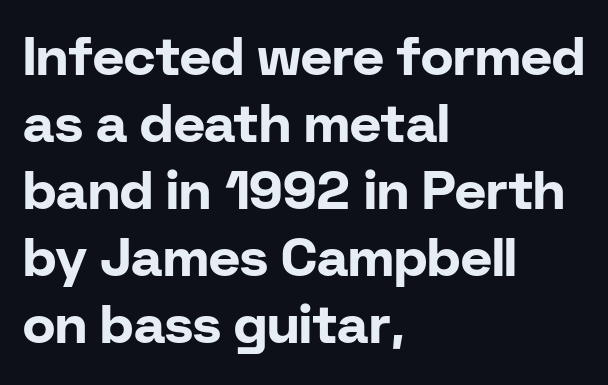
Is there any slant? The stems are plumb. A clean baseline with only descenders dipping below it. No feet cap the strokes, marking this as sans-serif type. A typesetter would call this proportional, since set widths differ per character. Words appear dense and cohesive because spacing is normal.
